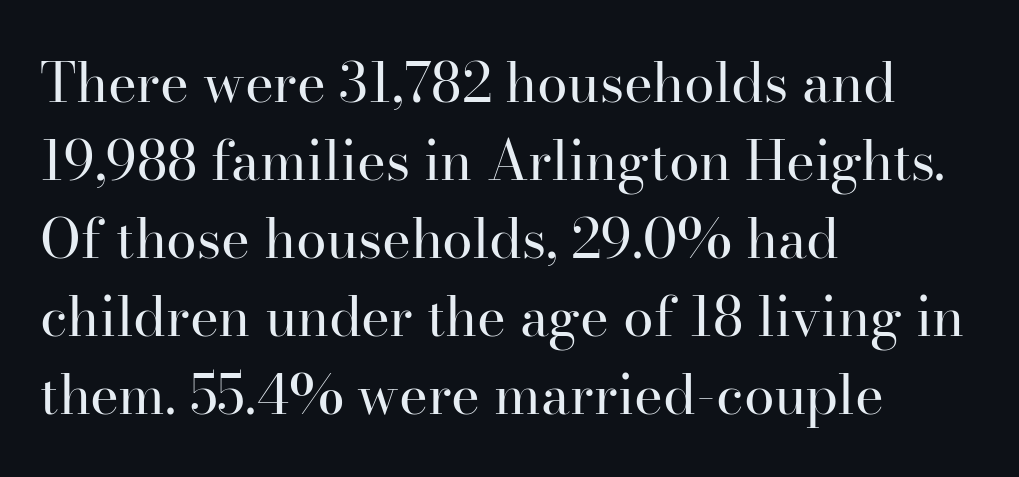
{"serif": "yes", "italic": "no", "bold": "no", "weight": "regular", "width": "normal", "stroke_contrast": "high", "x_height": "small", "monospaced": "no", "underline": "no", "align": "left", "line_spacing": "normal", "line_spacing_ratio": 1.42, "letter_spacing": "normal", "letter_spacing_em": 0.0, "glyph_px": 55}
